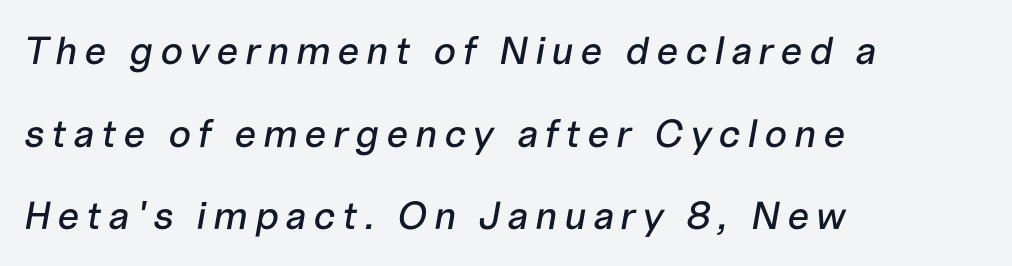
{"italic": "yes", "lean": "right", "slant_degrees": 10, "width": "normal", "stroke_contrast": "low", "x_height": "medium", "monospaced": "no", "underline": "no", "align": "left", "line_spacing": "loose", "line_spacing_ratio": 2.12, "glyph_px": 39}
